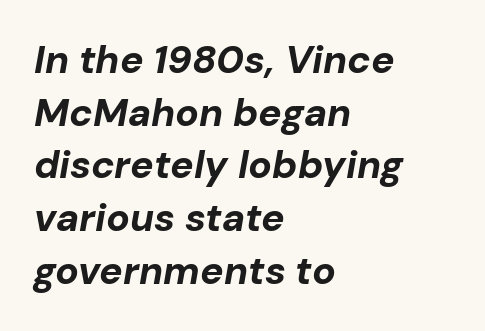
Bold? Absolutely — the strokes are thick and heavy. This rendering uses left alignment, leaving the right contour irregular. Unmarked baselines from the first word to the last. Notice how the stems are inclined rather than vertical — that's the hallmark of italics.
